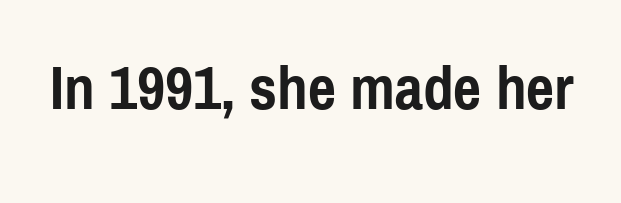
These lines are rendered in a variable-pitch font. Typesetter's note: full bold, strokes at maximum text heaviness. The rendering keeps characters at their native spacing. The space directly below the letters is spotless.
